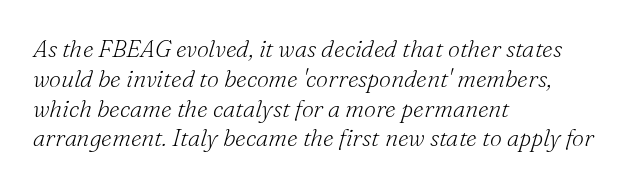
{"italic": "yes", "lean": "right", "slant_degrees": 16, "bold": "no", "underline": "no", "align": "left", "line_spacing_ratio": 1.24, "letter_spacing": "normal", "letter_spacing_em": 0.0, "glyph_px": 24}
